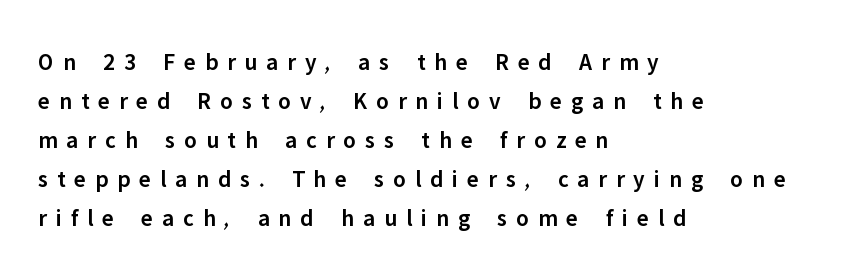
Q: Is the text bold? A: Semi-bold.
Q: Is the text italic (slanted)? A: No, it is upright.
Q: Is the text underlined? A: No.
Q: How is the paragraph aligned? A: Left-aligned.
Q: Is the spacing between letters normal or unusually wide? A: Unusually wide.
Q: Is the spacing between lines tight, normal or loose? A: Normal.
